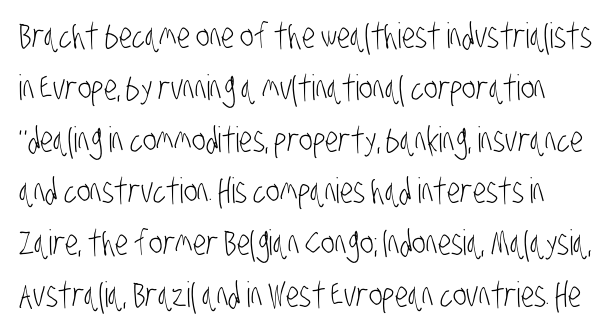
{"serif": "no", "bold": "no", "weight": "light", "width": "condensed", "stroke_contrast": "low", "x_height": "large", "monospaced": "no", "underline": "no", "line_spacing": "normal", "line_spacing_ratio": 1.48, "letter_spacing": "normal", "letter_spacing_em": 0.0, "glyph_px": 35}
